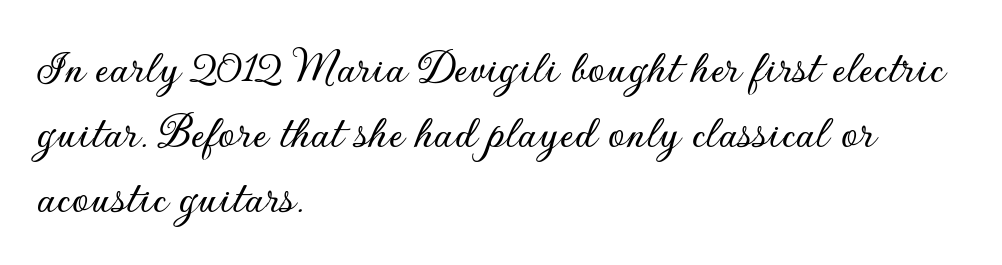
The image shows 49 px sans-serif type; set left-aligned, normal line spacing (1.33x), normal letter spacing, not underlined; low stroke contrast and a small x-height.
